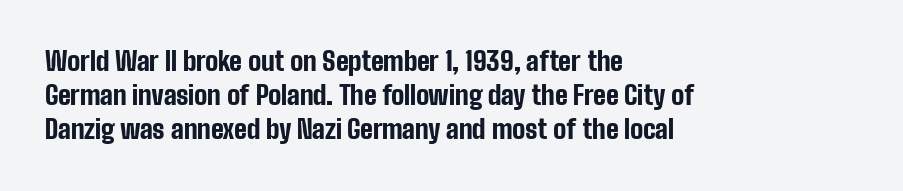
Typeset ragged right — the left edge is the straight one. Words float on clear page, feet unadorned. Vertically, the passage feels balanced, rows spaced as you'd expect. This sample uses plain, unmodified letter spacing. Summary of weight: heavy, a full bold. Characters remain perfectly vertical along every line.
